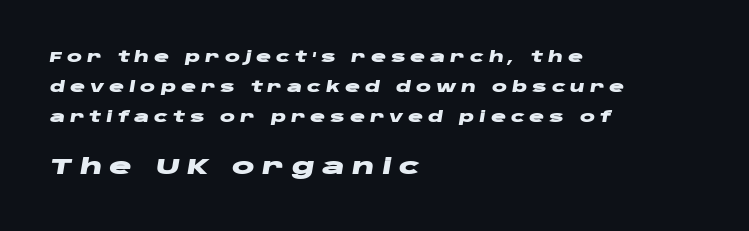
Q: Is the text bold? A: Yes.
Q: Is the text italic (slanted)? A: Yes, it leans right by about 10 degrees.
Q: Is the text underlined? A: No.
Q: How is the paragraph aligned? A: Left-aligned.
Q: Is the spacing between letters normal or unusually wide? A: Unusually wide.
Q: Is the spacing between lines tight, normal or loose? A: Loose.
Q: Which block of text is set in a larger size, the first (top) or the second (bottom)? A: The second (bottom) one.
